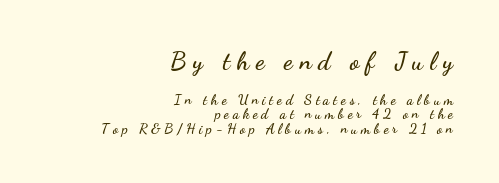
Visually the block forms a straight wall on the right and a jagged coastline on the left. Block one is the big one; block two sits smaller underneath. The passage shown has open, widely tracked lettering throughout.
